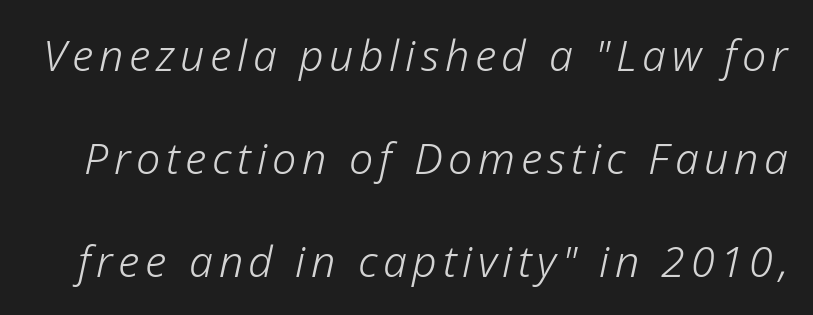
Q: Is the text bold? A: No.
Q: Is the text italic (slanted)? A: Yes, it leans right by about 12 degrees.
Q: Is the text underlined? A: No.
Q: Is the spacing between lines tight, normal or loose? A: Loose.
Q: Width (condensed, normal, or wide)? A: Normal.
Q: Stroke contrast? A: Low.
Q: x-height? A: Medium.
Q: Monospaced? A: No.
